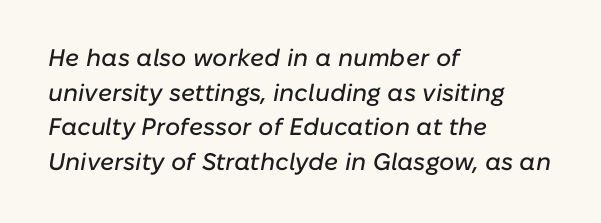
The typesetter chose a ragged-right arrangement here. Underlining? Definitely not there. There's an unmistakable incline to the writing here. Does extra space separate the letters? No, they use regular spacing. Evenly set lines give the paragraph a standard silhouette.
